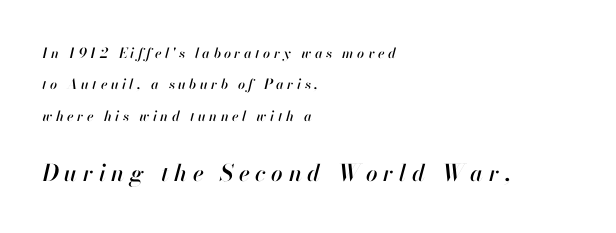
The image shows 23 px text type, italic (leaning right); set left-aligned, loose line spacing (2.25x), unusually wide letter spacing (+0.24 em), not underlined; the second (bottom) block is 1.64x larger.
